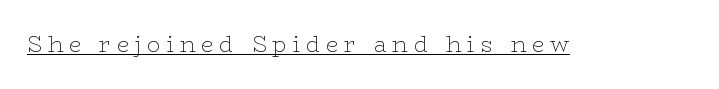
Q: Is the text bold? A: No.
Q: Is the text italic (slanted)? A: No, it is upright.
Q: Is the text underlined? A: Yes.
Q: Is the spacing between letters normal or unusually wide? A: Unusually wide.
